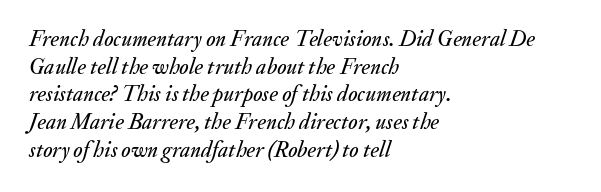
The words here are not underlined. Compared with ordinary roman type, these characters are visibly tilted. The lines in this sample share a left origin and differ only in where they stop. Default kerning and tracking; the words read as compact shapes. The rows are spaced the way most documents space them.
